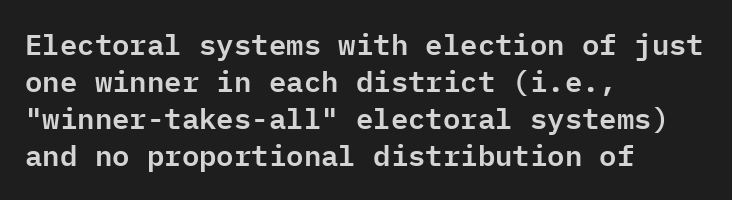
Q: Is the text italic (slanted)? A: No, it is upright.
Q: Is the typeface a serif or a sans-serif typeface? A: Sans-serif.
Q: Is the text underlined? A: No.
Q: How is the paragraph aligned? A: Left-aligned.
Q: Is the spacing between letters normal or unusually wide? A: Normal.
Q: Is the spacing between lines tight, normal or loose? A: Normal.
Q: Width (condensed, normal, or wide)? A: Normal.
Q: Stroke contrast? A: Low.
Q: x-height? A: Medium.
Q: Monospaced? A: Yes.
